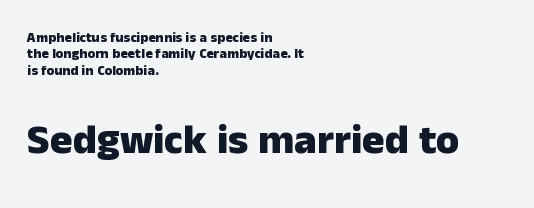
Here the designer chose a conventional face with non-uniform glyph widths. Where is the straight margin? On the left. A sans-serif font was chosen for this passage. Underlining? Definitely not there. Character size in the trailing block exceeds that of the leading block. You'd pick this weight for a headline — it's a proper bold.
